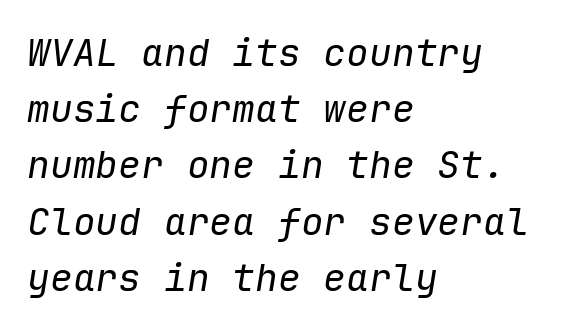
These lines are set flush left with a ragged right edge. Decoration check: the copy has no underline. Emphasis-style slanted type is in use. One glance says typical: line gaps are just what's usual. Tracking value appears to be zero — textbook default spacing. Do the characters align in a grid? Yes, the font is monospaced.
